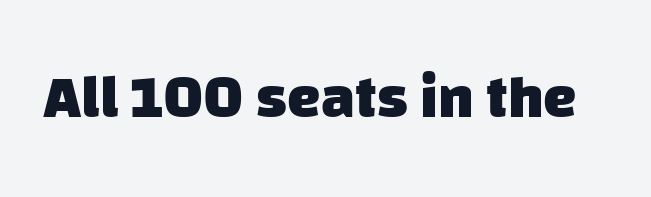
Q: Is the text bold? A: Yes.
Q: Is the typeface a serif or a sans-serif typeface? A: Sans-serif.
Q: Is the text underlined? A: No.
Q: Is the spacing between letters normal or unusually wide? A: Normal.
Q: Width (condensed, normal, or wide)? A: Normal.
Q: Stroke contrast? A: Low.
Q: x-height? A: Large.
Q: Monospaced? A: No.
